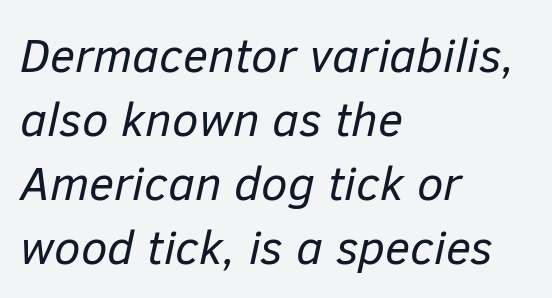
Look at the tracking — it's just the regular setting, nothing added. Horizontally, the lines are justified to the leading edge only. Compared with a typical body face, this is equally light or lighter still. Note the varied advance widths — an 'i' is clearly narrower than an 'm'.
